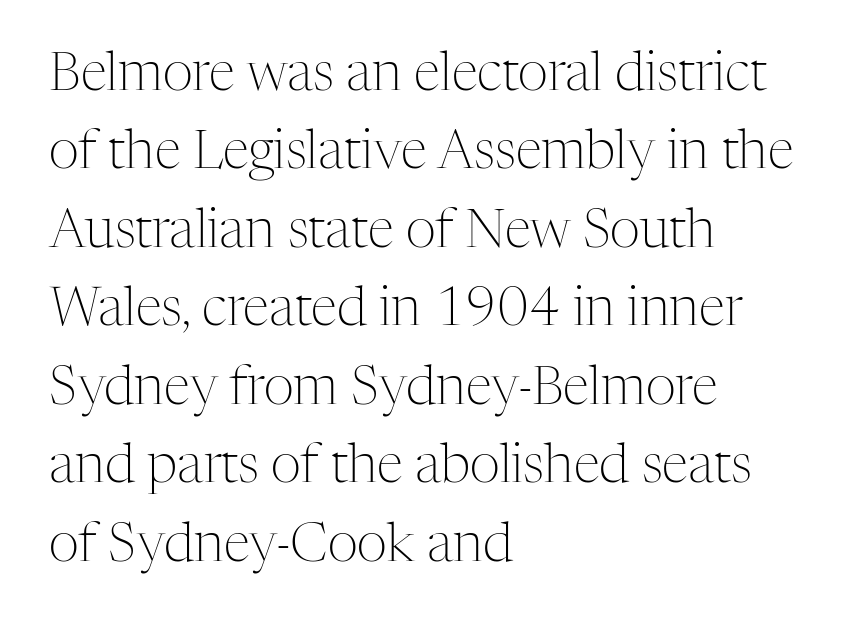
The image shows 53 px light serif type, upright; set left-aligned, normal line spacing (1.48x), normal letter spacing, not underlined; medium stroke contrast and a medium x-height.
